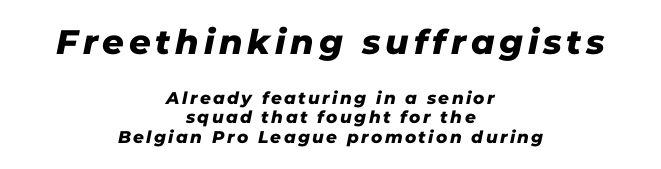
The font family rendered here belongs to the sans-serif group. The face used here is proportionally spaced, like ordinary book or web type. The passage is arranged like a title page — every line centered. This sample trades vertical openness for compactness between lines. Large over small — that's the arrangement of the two blocks here. A bare baseline throughout the passage.
